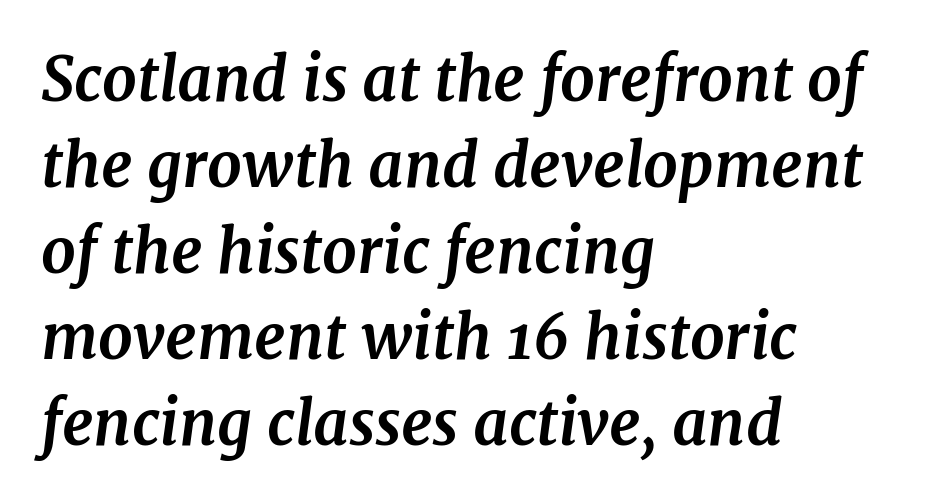
The image shows 61 px bold serif type, italic (leaning right); set left-aligned, normal line spacing (1.41x), normal letter spacing, not underlined; medium stroke contrast and a medium x-height.
